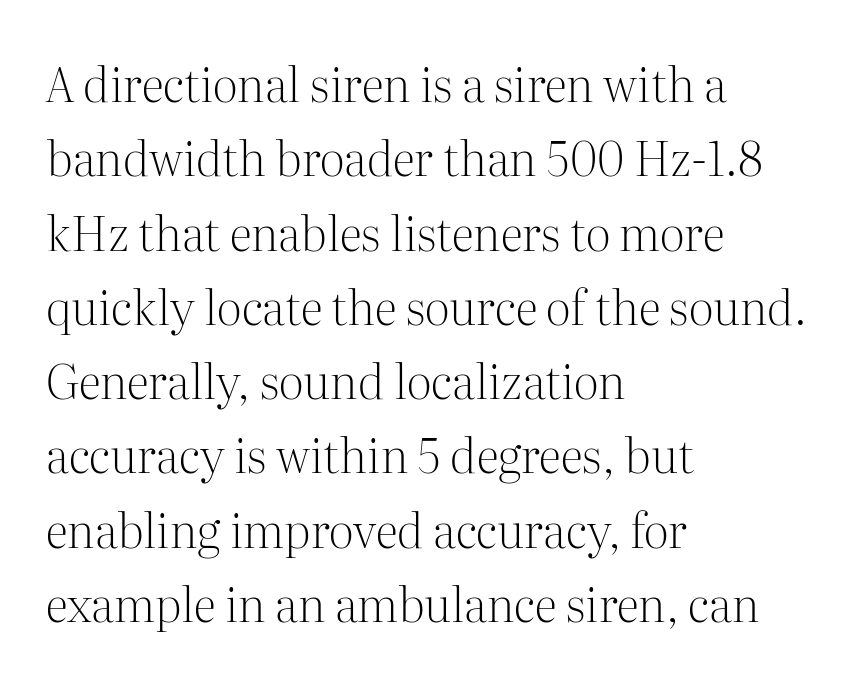
The image shows 47 px light serif type, upright; set left-aligned, normal line spacing (1.58x), normal letter spacing, not underlined; medium stroke contrast and a medium x-height.
